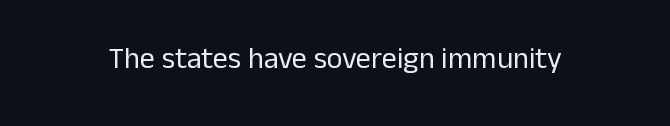
Q: Is the text bold? A: No.
Q: Is the text italic (slanted)? A: No, it is upright.
Q: Is the typeface a serif or a sans-serif typeface? A: Sans-serif.
Q: Is the text underlined? A: No.
Q: Is the spacing between letters normal or unusually wide? A: Normal.
Q: Width (condensed, normal, or wide)? A: Normal.
Q: Stroke contrast? A: Low.
Q: x-height? A: Medium.
Q: Monospaced? A: No.
